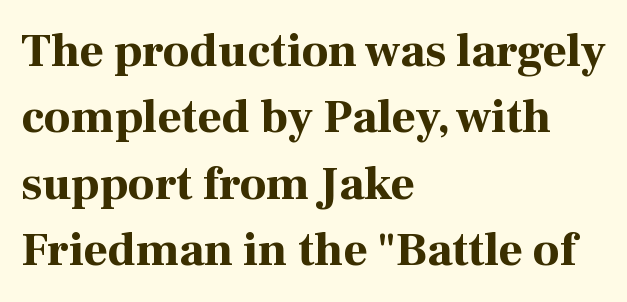
{"serif": "yes", "italic": "no", "bold": "yes", "weight": "bold", "width": "normal", "stroke_contrast": "high", "x_height": "medium", "monospaced": "no", "underline": "no", "align": "left", "line_spacing": "normal", "line_spacing_ratio": 1.41, "letter_spacing": "normal", "letter_spacing_em": 0.0, "glyph_px": 47}
